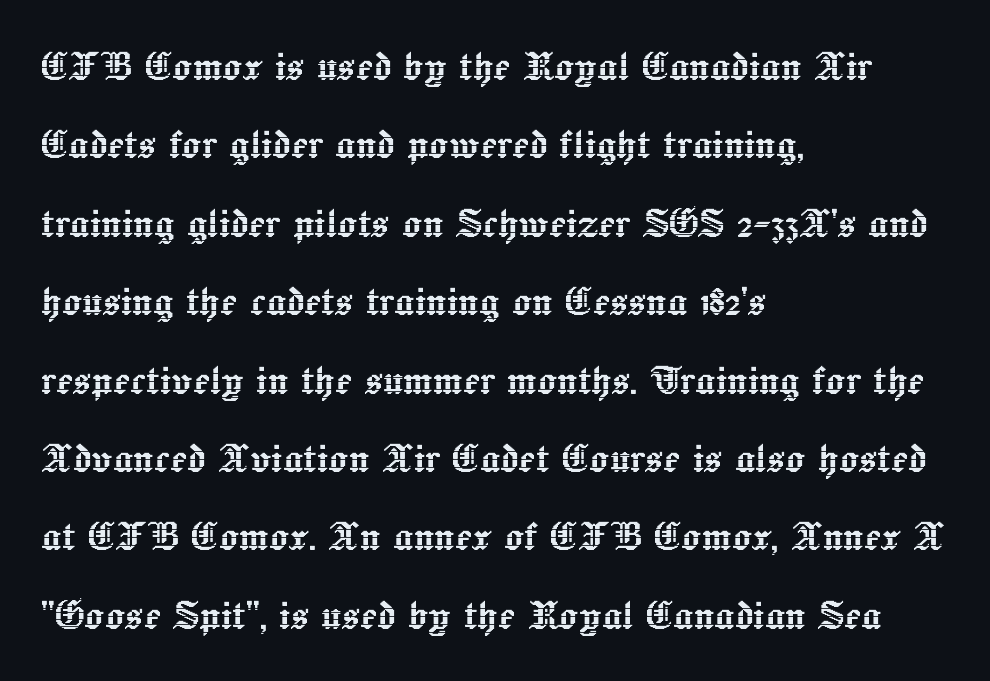
A clean baseline with only descenders dipping below it. There is no visible air inserted between adjacent glyphs. Designer's note — italics off, roman on. Proportional: the letters do not fall into vertical columns.
